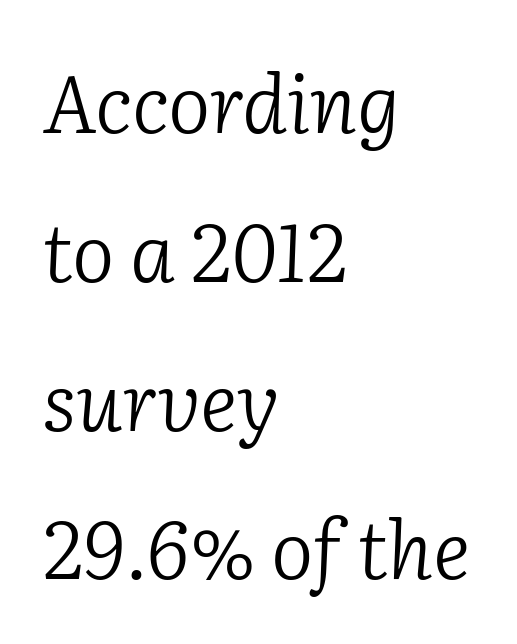
The image shows 80 px light serif type, italic (leaning right); set left-aligned, line spacing 1.86x, normal letter spacing, not underlined; low stroke contrast and a medium x-height.
